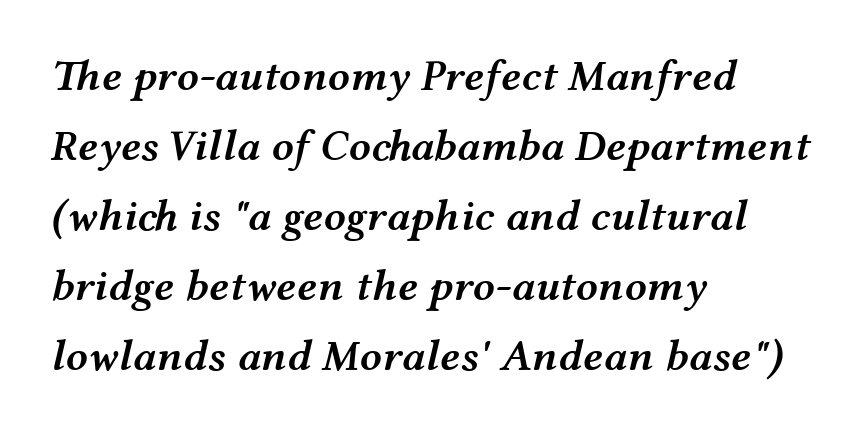
The image shows 44 px semibold, wide type, italic (leaning right); set left-aligned, normal line spacing (1.59x), normal letter spacing, not underlined; medium stroke contrast and a medium x-height.
